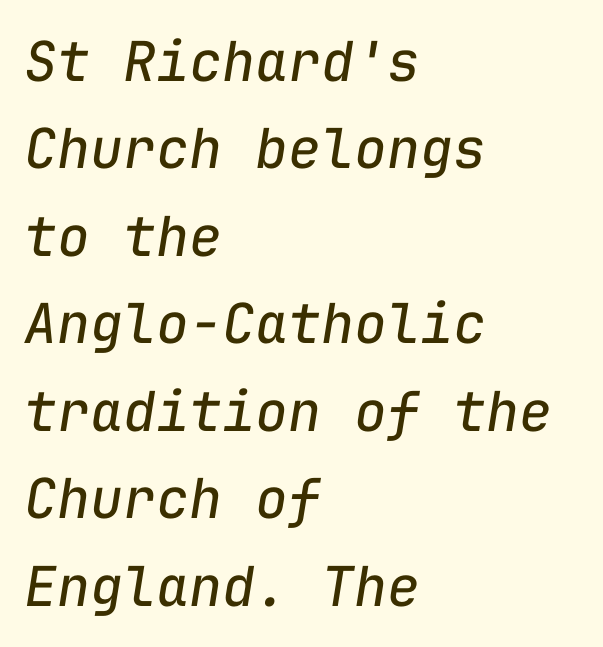
The face used here is rendered with its standard letterfit. The passage shown is typed in a monospace face where columns stay perfectly aligned. Does the lettering tilt? It does — this is italic. Letters have the restrained weight of plain body copy at most. A bare baseline throughout the passage. Is the block centered? No — it sits flush against the left margin.
